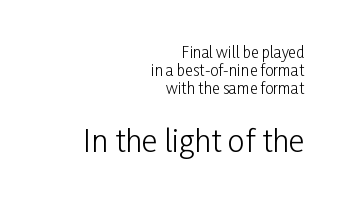
Decoration check: the copy has no underline. Think standard paragraph weight, or any step lighter than that. Inter-character spacing is left at the font's built-in metrics. Alignment: flush right. The emphasis by scale lands on block number two, below. Check where the strokes stop: nothing finishes them off — pure sans.
